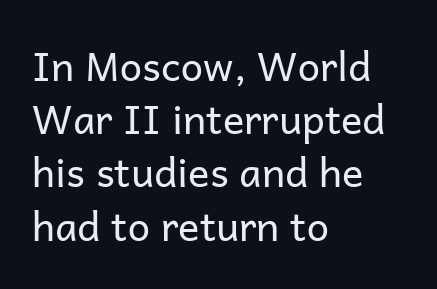
The image shows 40 px regular-weight sans-serif type, upright; set left-aligned, normal line spacing (1.33x), normal letter spacing, not underlined; low stroke contrast and a medium x-height.
